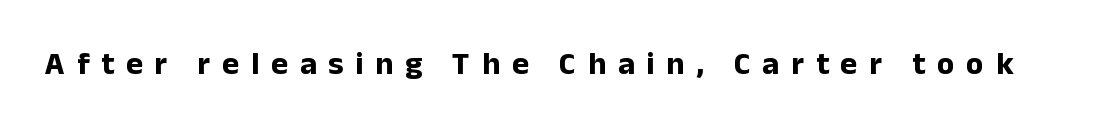
{"serif": "no", "italic": "no", "bold": "yes", "weight": "bold", "width": "normal", "stroke_contrast": "low", "x_height": "medium", "monospaced": "no", "underline": "no", "letter_spacing": "wide", "letter_spacing_em": 0.37, "glyph_px": 32}
